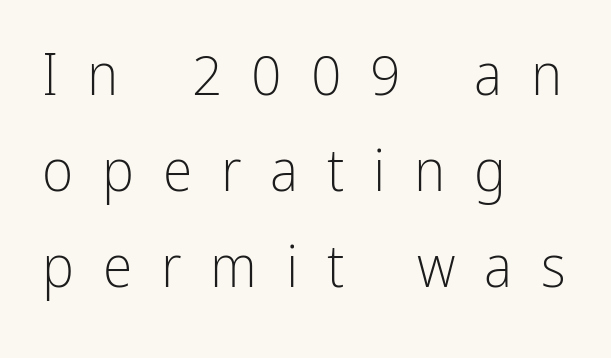
The image shows 60 px light, condensed sans-serif type, upright; set left-aligned, normal line spacing (1.6x), unusually wide letter spacing (+0.48 em), not underlined; low stroke contrast and a medium x-height.
